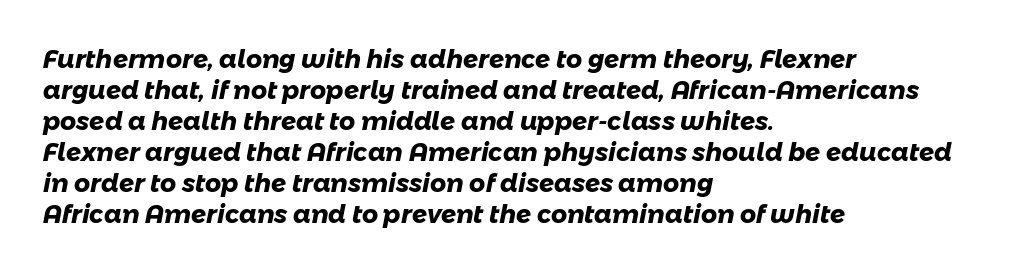
The image shows 25 px bold type; set left-aligned, line spacing 1.24x, normal letter spacing, not underlined.
